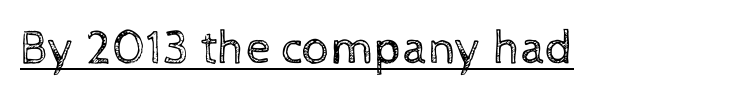
Q: Is the text bold? A: No.
Q: Is the text italic (slanted)? A: No, it is upright.
Q: Is the text underlined? A: Yes.
Q: Is the spacing between letters normal or unusually wide? A: Normal.
Q: Width (condensed, normal, or wide)? A: Normal.
Q: x-height? A: Medium.
Q: Monospaced? A: No.
